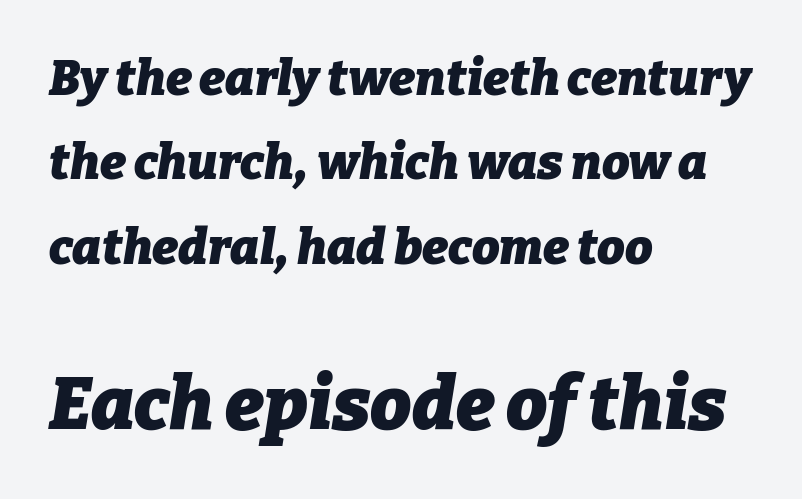
Q: Is the text bold? A: Yes.
Q: Is the text italic (slanted)? A: Yes, it leans right by about 9 degrees.
Q: Is the text underlined? A: No.
Q: How is the paragraph aligned? A: Left-aligned.
Q: Is the spacing between letters normal or unusually wide? A: Normal.
Q: Which block of text is set in a larger size, the first (top) or the second (bottom)? A: The second (bottom) one.
Q: Width (condensed, normal, or wide)? A: Normal.
Q: Stroke contrast? A: Low.
Q: x-height? A: Medium.
Q: Monospaced? A: No.
